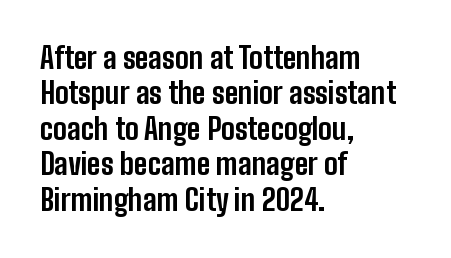
The area under the type is left untouched. The characters display no serif detailing; their extremities are plain. This is the regular roman posture of the typeface. The type is set solid horizontally, with unmodified tracking.
